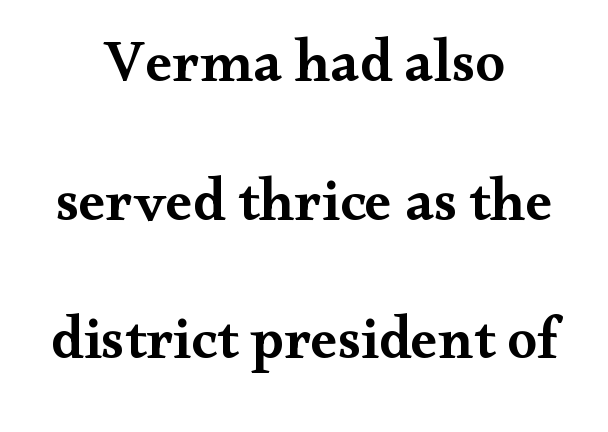
Underlining? Definitely not there. These lines carry some extra weight — a demibold, not a full bold. A typesetter would mark this as roman, not italic. Typeset on center — no edge is straight. Is this a fixed-width face? No — the glyphs have proportional, varying widths. Whoever set this chose breathing room over compactness in the vertical rhythm.
